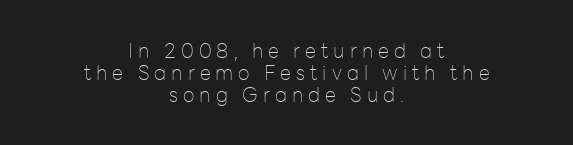
Weight: in the light-to-regular range. The letters stand straight up with perfectly vertical stems. Clear beneath every line of the passage. This sample uses expanded letter spacing, leaving extra air between glyphs. Interline gaps are noticeably narrow in this sample.
